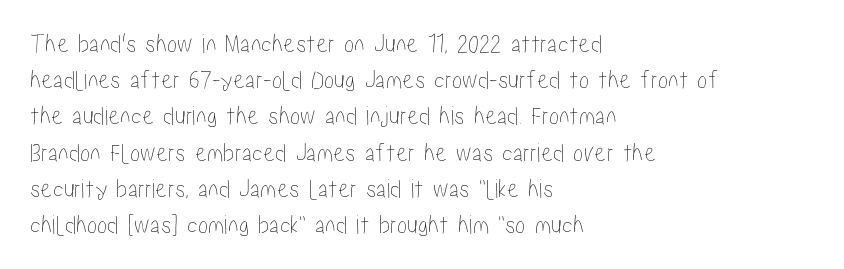
The image shows 27 px text type, upright; set left-aligned, normal line spacing (1.34x), normal letter spacing, not underlined.
